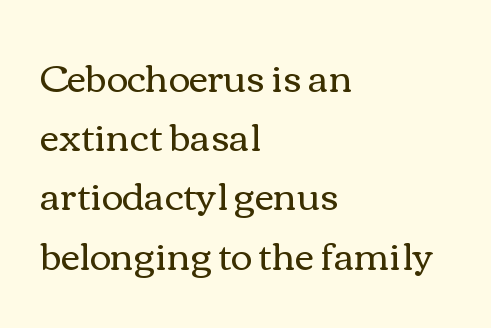
Q: Is the text bold? A: No.
Q: Is the text italic (slanted)? A: No, it is upright.
Q: Is the text underlined? A: No.
Q: How is the paragraph aligned? A: Left-aligned.
Q: Is the spacing between letters normal or unusually wide? A: Normal.
Q: Is the spacing between lines tight, normal or loose? A: Normal.
Q: Width (condensed, normal, or wide)? A: Wide.
Q: Stroke contrast? A: Medium.
Q: x-height? A: Medium.
Q: Monospaced? A: No.
